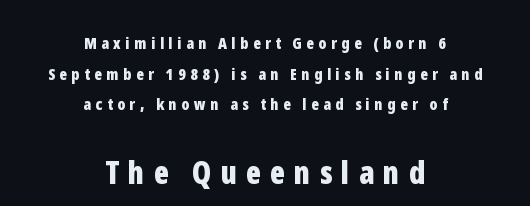
Q: Is the text bold? A: Yes.
Q: Is the text italic (slanted)? A: No, it is upright.
Q: Is the typeface a serif or a sans-serif typeface? A: Sans-serif.
Q: Is the text underlined? A: No.
Q: How is the paragraph aligned? A: Centered.
Q: Is the spacing between letters normal or unusually wide? A: Unusually wide.
Q: Is the spacing between lines tight, normal or loose? A: Loose.
Q: Which block of text is set in a larger size, the first (top) or the second (bottom)? A: The second (bottom) one.
Q: Width (condensed, normal, or wide)? A: Condensed.
Q: Stroke contrast? A: Low.
Q: x-height? A: Medium.
Q: Monospaced? A: No.
